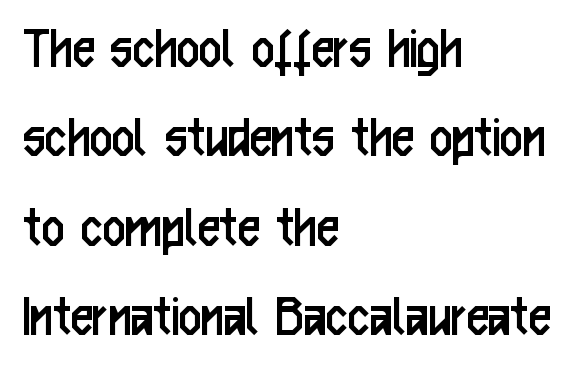
Q: Is the text bold? A: No.
Q: Is the text italic (slanted)? A: No, it is upright.
Q: Is the typeface a serif or a sans-serif typeface? A: Sans-serif.
Q: Is the text underlined? A: No.
Q: How is the paragraph aligned? A: Left-aligned.
Q: Is the spacing between letters normal or unusually wide? A: Normal.
Q: Is the spacing between lines tight, normal or loose? A: Normal.
Q: Width (condensed, normal, or wide)? A: Condensed.
Q: Stroke contrast? A: Low.
Q: x-height? A: Medium.
Q: Monospaced? A: No.
